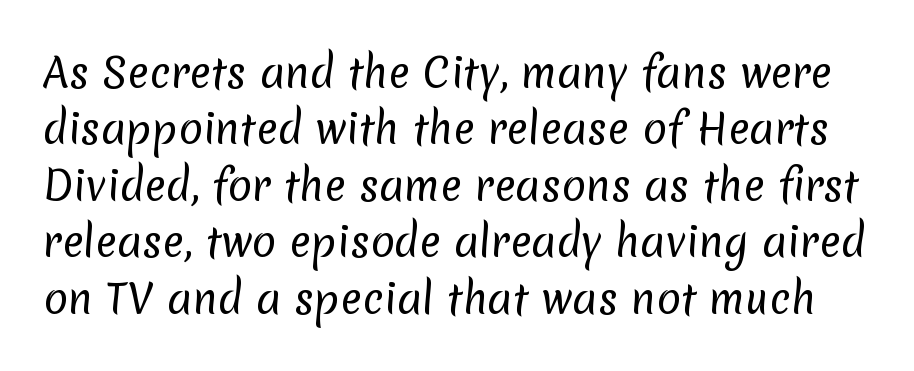
The image shows 40 px regular-weight sans-serif type; set normal line spacing (1.41x), normal letter spacing, not underlined; low stroke contrast and a medium x-height.
